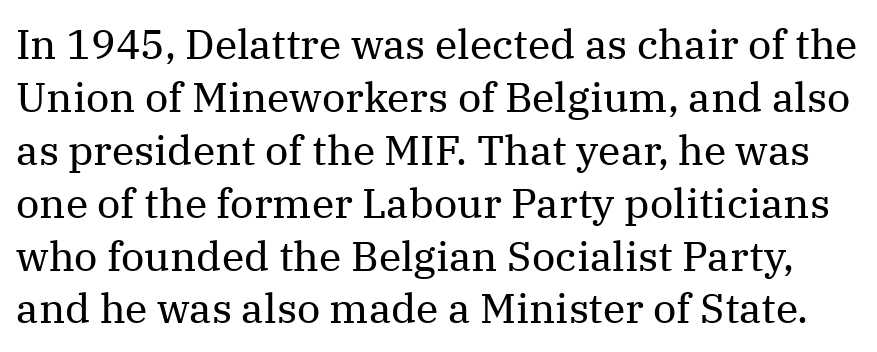
Plain, unruled lines of type. Nobody touched the tracking dial on this one. The typesetting does not lean heavy: it is not bold. Yep, those are serifs on the letters.
